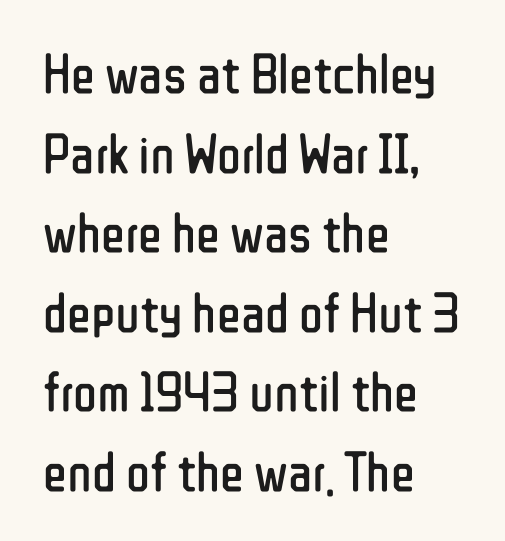
{"serif": "no", "italic": "no", "bold": "no", "weight": "regular", "width": "condensed", "stroke_contrast": "low", "x_height": "medium", "monospaced": "no", "underline": "no", "align": "left", "line_spacing": "normal", "line_spacing_ratio": 1.42, "letter_spacing": "normal", "letter_spacing_em": 0.0, "glyph_px": 56}
